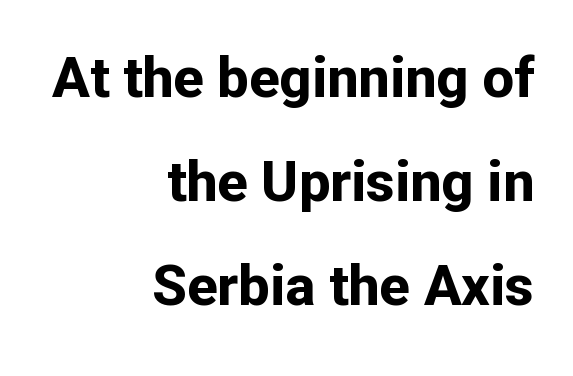
{"serif": "no", "italic": "no", "bold": "yes", "weight": "bold", "width": "normal", "stroke_contrast": "low", "x_height": "medium", "monospaced": "no", "underline": "no", "align": "right", "line_spacing_ratio": 1.86, "letter_spacing": "normal", "letter_spacing_em": 0.0, "glyph_px": 56}
